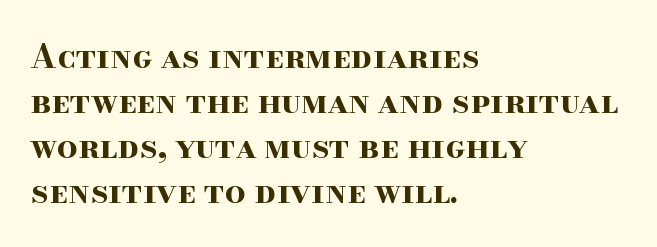
{"serif": "yes", "italic": "no", "bold": "yes", "weight": "bold", "width": "wide", "stroke_contrast": "high", "x_height": "small", "monospaced": "no", "underline": "no", "align": "left", "line_spacing": "normal", "line_spacing_ratio": 1.36, "letter_spacing": "normal", "letter_spacing_em": 0.0, "glyph_px": 33}
